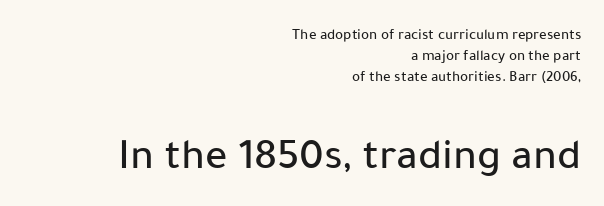
{"serif": "no", "italic": "no", "width": "normal", "stroke_contrast": "low", "x_height": "medium", "monospaced": "no", "underline": "no", "align": "right", "line_spacing": "normal", "line_spacing_ratio": 1.4, "letter_spacing": "normal", "letter_spacing_em": 0.0, "larger_block": "second", "size_ratio": 2.93, "glyph_px": 44}
